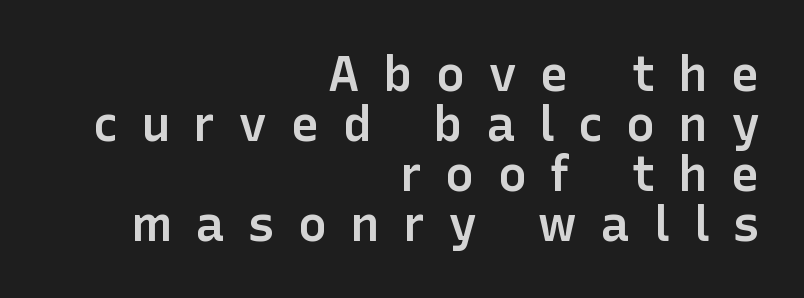
{"serif": "no", "italic": "no", "bold": "semi", "weight": "semibold", "width": "normal", "stroke_contrast": "low", "x_height": "medium", "monospaced": "no", "underline": "no", "align": "right", "line_spacing": "tight", "line_spacing_ratio": 1.02, "letter_spacing": "wide", "letter_spacing_em": 0.47, "glyph_px": 49}
